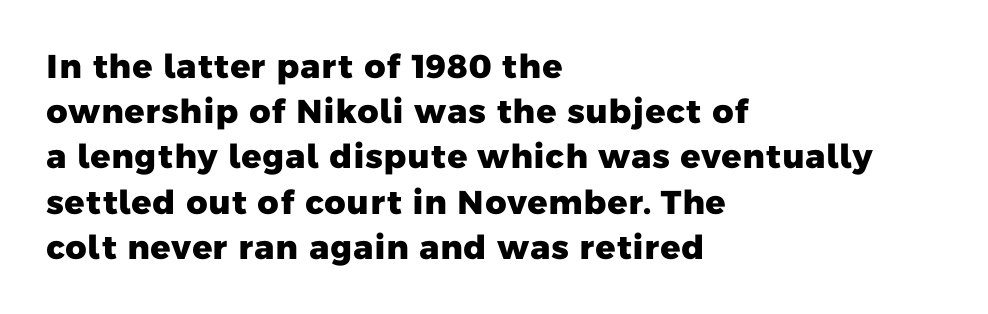
Q: Is the text bold? A: Yes.
Q: Is the typeface a serif or a sans-serif typeface? A: Sans-serif.
Q: Is the text underlined? A: No.
Q: How is the paragraph aligned? A: Left-aligned.
Q: Is the spacing between letters normal or unusually wide? A: Normal.
Q: Is the spacing between lines tight, normal or loose? A: Normal.
Q: Width (condensed, normal, or wide)? A: Normal.
Q: Stroke contrast? A: Low.
Q: x-height? A: Medium.
Q: Monospaced? A: No.
